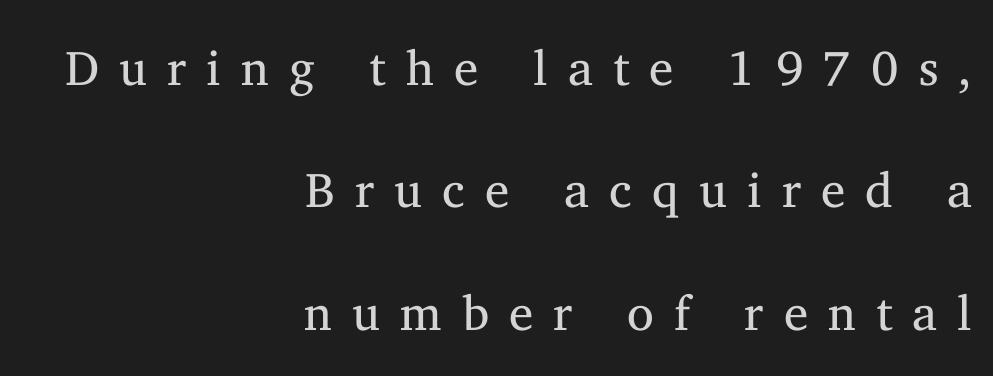
The line-height multiplier appears high, well above default. The weight would be labelled regular, book, light, or lighter still. Character widths vary here, with narrow letters taking less room than wide ones. Visually the block forms a straight wall on the right and a jagged coastline on the left. These lines were composed using upright roman letters.
